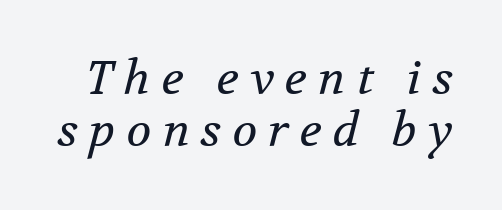
The image shows 46 px regular-weight serif type, italic (leaning right); set tight line spacing (1.13x), unusually wide letter spacing (+0.24 em), not underlined; medium stroke contrast and a medium x-height.
